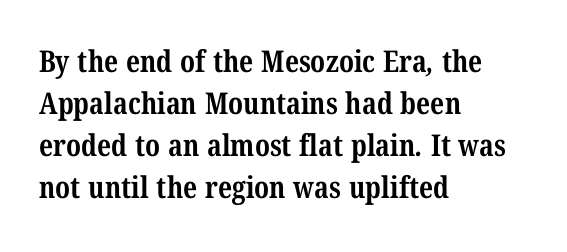
Q: Is the text bold? A: Yes.
Q: Is the typeface a serif or a sans-serif typeface? A: Serif.
Q: Is the text underlined? A: No.
Q: How is the paragraph aligned? A: Left-aligned.
Q: Is the spacing between letters normal or unusually wide? A: Normal.
Q: Is the spacing between lines tight, normal or loose? A: Normal.
Q: Width (condensed, normal, or wide)? A: Condensed.
Q: Stroke contrast? A: Medium.
Q: x-height? A: Medium.
Q: Monospaced? A: No.
